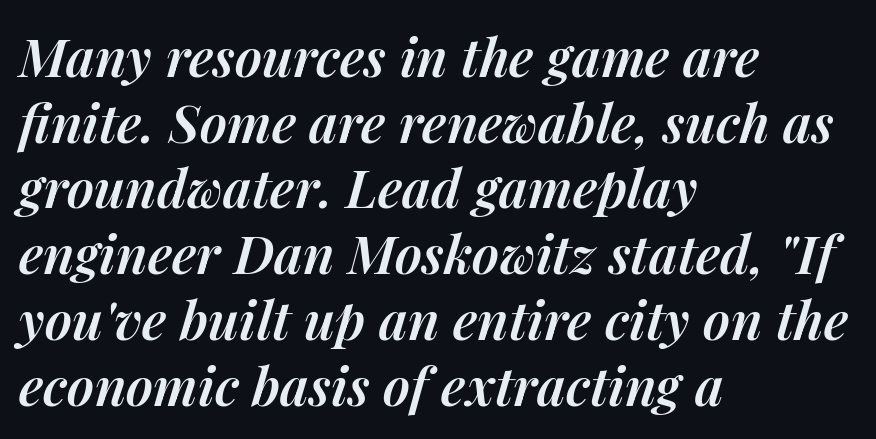
{"italic": "yes", "lean": "right", "slant_degrees": 14, "bold": "semi", "weight": "semibold", "width": "normal", "stroke_contrast": "medium", "x_height": "medium", "monospaced": "no", "underline": "no", "align": "left", "line_spacing_ratio": 1.24, "letter_spacing": "normal", "letter_spacing_em": 0.0, "glyph_px": 53}
